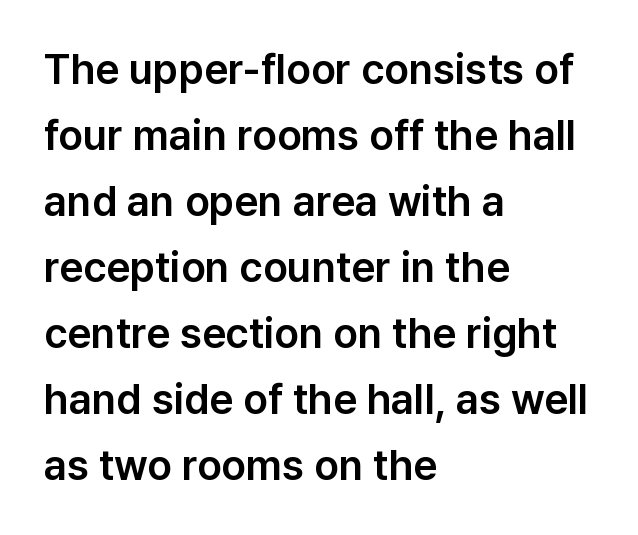
{"serif": "no", "italic": "no", "width": "normal", "stroke_contrast": "low", "x_height": "medium", "monospaced": "no", "underline": "no", "align": "left", "line_spacing": "normal", "line_spacing_ratio": 1.57, "letter_spacing": "normal", "letter_spacing_em": 0.0, "glyph_px": 42}
